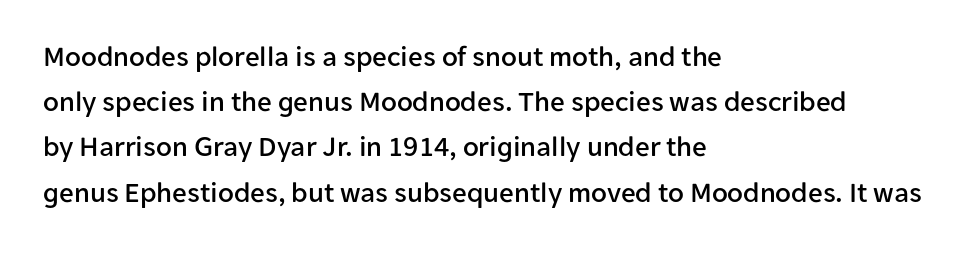
{"serif": "no", "italic": "no", "width": "normal", "stroke_contrast": "low", "x_height": "medium", "monospaced": "no", "underline": "no", "align": "left", "line_spacing": "normal", "line_spacing_ratio": 1.56, "letter_spacing": "normal", "letter_spacing_em": 0.0, "glyph_px": 29}
